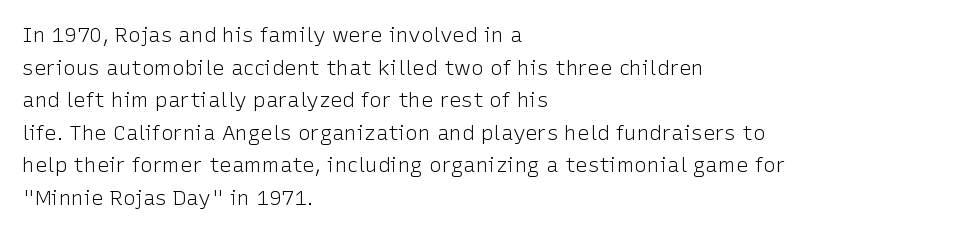
Q: Is the text bold? A: No.
Q: Is the text italic (slanted)? A: No, it is upright.
Q: Is the text underlined? A: No.
Q: How is the paragraph aligned? A: Left-aligned.
Q: Is the spacing between letters normal or unusually wide? A: Normal.
Q: Is the spacing between lines tight, normal or loose? A: Normal.
